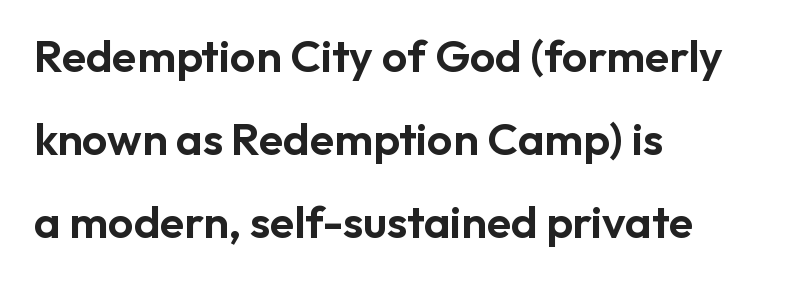
{"serif": "no", "italic": "no", "width": "normal", "stroke_contrast": "low", "x_height": "medium", "monospaced": "no", "underline": "no", "align": "left", "line_spacing_ratio": 1.85, "letter_spacing": "normal", "letter_spacing_em": 0.0, "glyph_px": 45}
